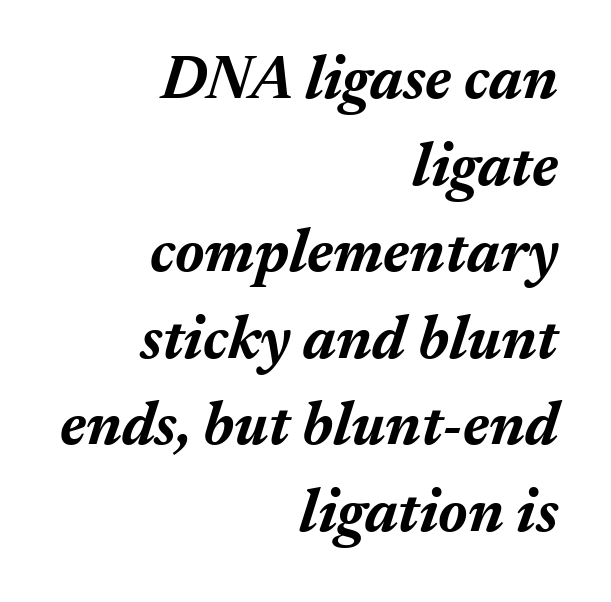
Q: Is the text bold? A: Yes.
Q: Is the text italic (slanted)? A: Yes, it leans right by about 17 degrees.
Q: Is the text underlined? A: No.
Q: How is the paragraph aligned? A: Right-aligned.
Q: Is the spacing between letters normal or unusually wide? A: Normal.
Q: Is the spacing between lines tight, normal or loose? A: Normal.
Q: Width (condensed, normal, or wide)? A: Normal.
Q: Stroke contrast? A: Medium.
Q: x-height? A: Medium.
Q: Monospaced? A: No.
